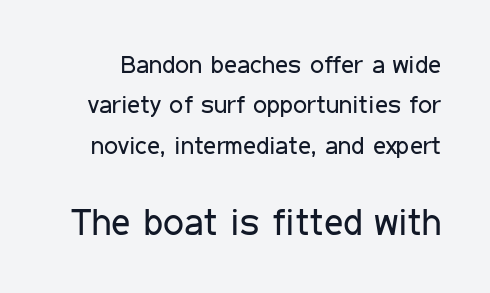
{"serif": "no", "italic": "no", "bold": "no", "weight": "regular", "width": "condensed", "stroke_contrast": "low", "x_height": "medium", "monospaced": "no", "underline": "no", "line_spacing": "normal", "line_spacing_ratio": 1.62, "letter_spacing": "normal", "letter_spacing_em": 0.0, "larger_block": "second", "size_ratio": 1.48, "glyph_px": 37}
